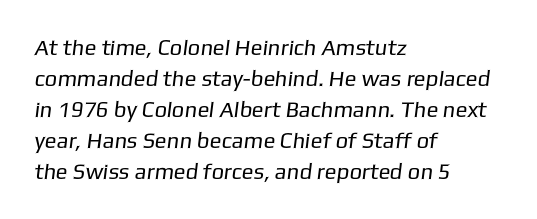
No word sits above an underline. Words appear dense and cohesive because spacing is normal. The ragged edge is on the right, which tells us the setting is flush left. If you measured baseline to baseline, you'd find a middling distance.
